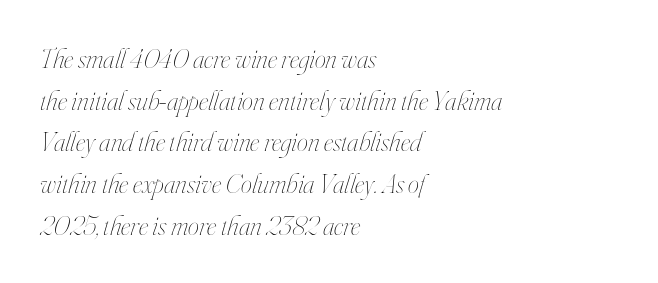
The foot of each line stays bare and open. The designer left line spacing at the default. Designer's note — italics engaged. Is this a fixed-width face? No — the glyphs have proportional, varying widths. Stems and bowls with no extra thickness — not bold. The rag falls on the right side of this text block.
